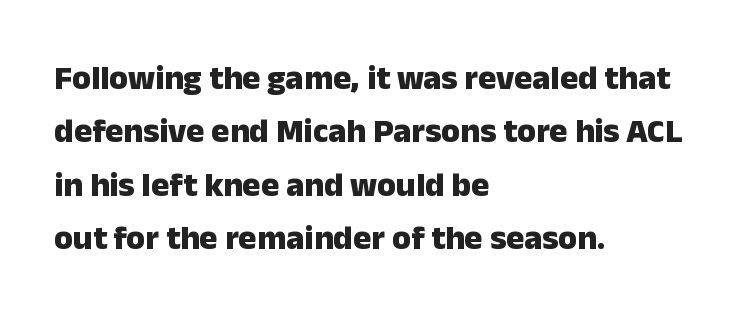
Q: Is the text bold? A: Yes.
Q: Is the text italic (slanted)? A: No, it is upright.
Q: Is the typeface a serif or a sans-serif typeface? A: Sans-serif.
Q: Is the text underlined? A: No.
Q: How is the paragraph aligned? A: Left-aligned.
Q: Is the spacing between letters normal or unusually wide? A: Normal.
Q: Is the spacing between lines tight, normal or loose? A: Normal.
Q: Width (condensed, normal, or wide)? A: Normal.
Q: Stroke contrast? A: Low.
Q: x-height? A: Medium.
Q: Monospaced? A: No.
